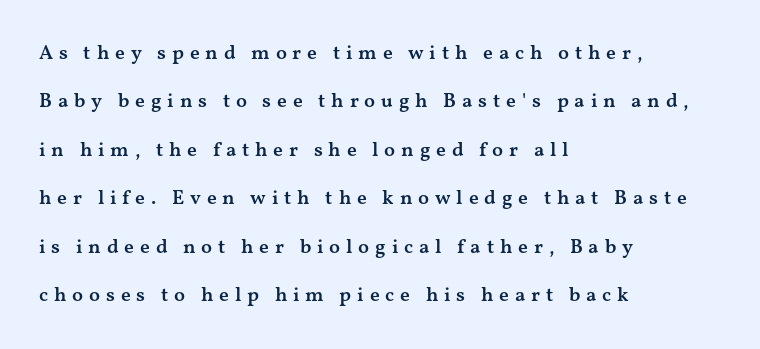
Q: Is the text bold? A: Semi-bold.
Q: Is the text italic (slanted)? A: No, it is upright.
Q: Is the text underlined? A: No.
Q: How is the paragraph aligned? A: Left-aligned.
Q: Is the spacing between letters normal or unusually wide? A: Unusually wide.
Q: Is the spacing between lines tight, normal or loose? A: Loose.
